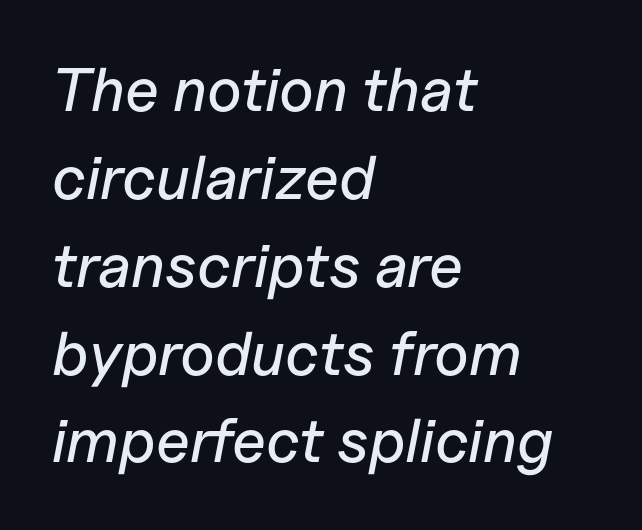
Bare-footed words on every line. In terms of leading, this rendering sits right in the middle. Does the lettering tilt? It does — this is italic. One-word summary of the alignment: left.
